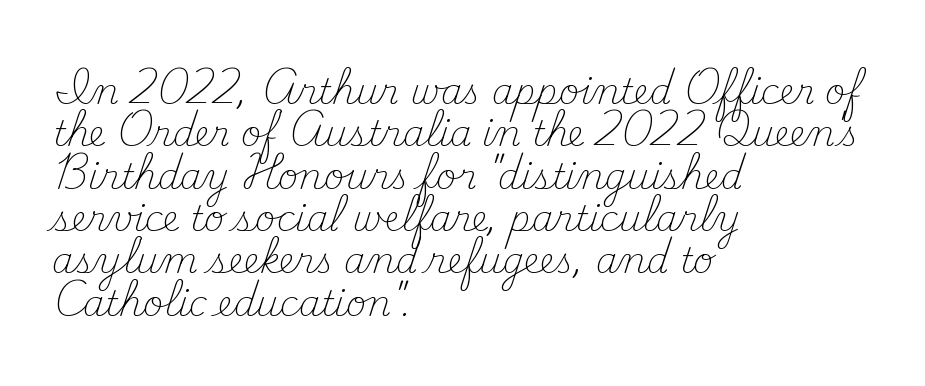
{"serif": "yes", "bold": "no", "weight": "light", "width": "normal", "stroke_contrast": "medium", "x_height": "small", "monospaced": "no", "underline": "no", "align": "left", "line_spacing_ratio": 1.21, "letter_spacing": "normal", "letter_spacing_em": 0.0, "glyph_px": 35}
